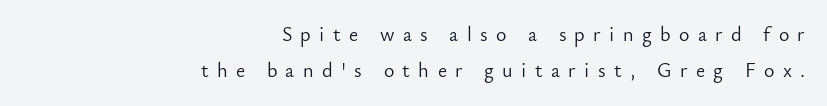
Any mark beneath the type? The region is blank. Nope, not italic — everything's standing straight. The strokes carry an ordinary text weight at most. These lines have a slow, spaced-out rhythm from letter to letter. Does the copy run flush right? Yes — the right margin is perfectly even.
